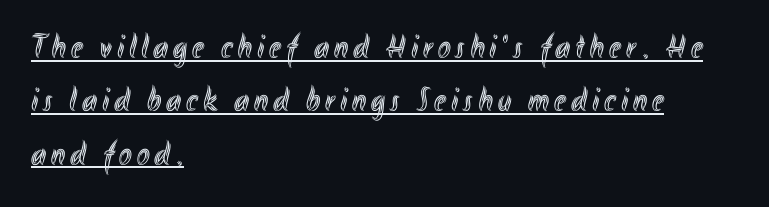
{"width": "condensed", "x_height": "small", "monospaced": "no", "underline": "yes", "align": "left", "line_spacing": "normal", "line_spacing_ratio": 1.57, "glyph_px": 34}
